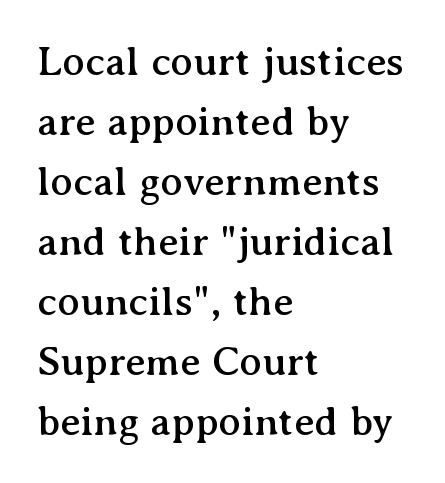
The letters stand straight up with perfectly vertical stems. Looks like regular typesetting: each glyph gets only the width it needs. The passage shown stacks its lines at a standard gap. One-word summary of the alignment: left. In terms of letterform style, serifs are clearly present. Anything drawn beneath the words? Only blank space.
